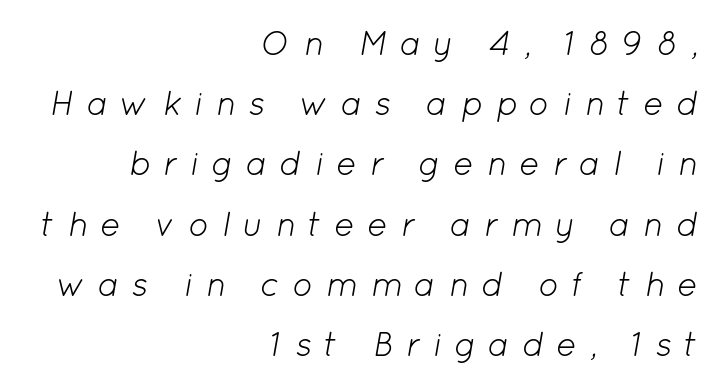
{"italic": "yes", "lean": "right", "slant_degrees": 12, "bold": "no", "weight": "light", "width": "normal", "stroke_contrast": "low", "x_height": "medium", "monospaced": "no", "underline": "no", "align": "right", "line_spacing_ratio": 1.77, "letter_spacing": "wide", "letter_spacing_em": 0.36, "glyph_px": 34}
